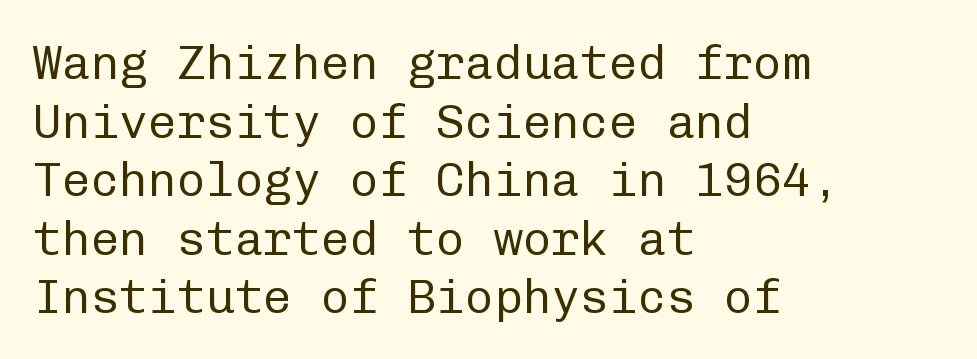
{"serif": "no", "italic": "no", "bold": "no", "weight": "regular", "width": "normal", "stroke_contrast": "low", "x_height": "medium", "monospaced": "yes", "underline": "no", "align": "left", "line_spacing_ratio": 1.22, "letter_spacing": "normal", "letter_spacing_em": 0.0, "glyph_px": 48}
